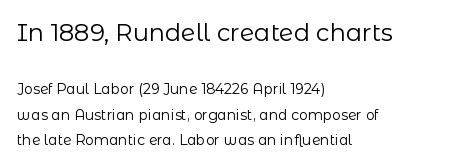
Notice how the stems are strictly vertical — no italics here. This rendering leaves character spacing at its baseline value. Layout note: lines flush left. Weight: regular or lighter. Letters rest on an invisible, unmarked baseline.
